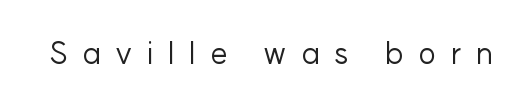
{"serif": "no", "italic": "no", "bold": "no", "weight": "regular", "width": "normal", "stroke_contrast": "low", "x_height": "medium", "monospaced": "no", "underline": "no", "letter_spacing": "wide", "letter_spacing_em": 0.49, "glyph_px": 30}
